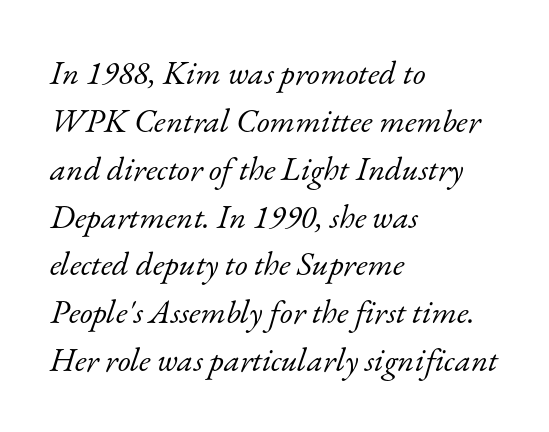
Q: Is the text bold? A: No.
Q: Is the text italic (slanted)? A: Yes, it leans right by about 17 degrees.
Q: Is the typeface a serif or a sans-serif typeface? A: Serif.
Q: Is the text underlined? A: No.
Q: How is the paragraph aligned? A: Left-aligned.
Q: Is the spacing between letters normal or unusually wide? A: Normal.
Q: Is the spacing between lines tight, normal or loose? A: Normal.
Q: Width (condensed, normal, or wide)? A: Normal.
Q: Stroke contrast? A: Low.
Q: x-height? A: Small.
Q: Monospaced? A: No.
